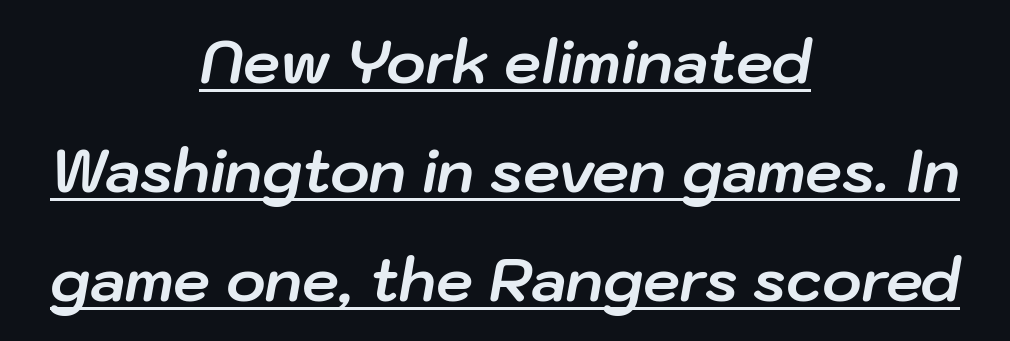
Q: Is the text bold? A: Yes.
Q: Is the text italic (slanted)? A: Yes, it leans right by about 10 degrees.
Q: Is the text underlined? A: Yes.
Q: How is the paragraph aligned? A: Centered.
Q: Is the spacing between letters normal or unusually wide? A: Normal.
Q: Width (condensed, normal, or wide)? A: Normal.
Q: Stroke contrast? A: Low.
Q: x-height? A: Medium.
Q: Monospaced? A: No.
